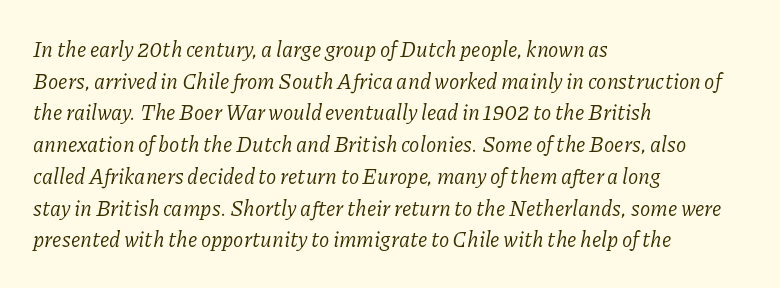
The image shows 21 px text type, italic (leaning right); set left-aligned, normal line spacing (1.51x), normal letter spacing, not underlined.
